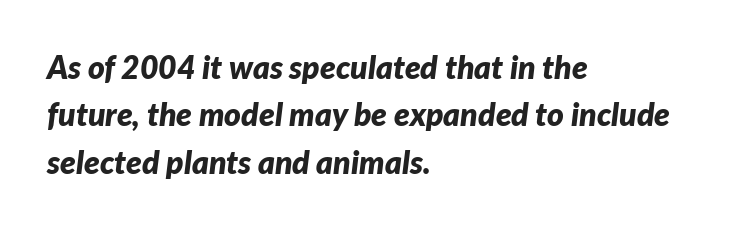
Q: Is the text bold? A: Yes.
Q: Is the text italic (slanted)? A: Yes, it leans right by about 7 degrees.
Q: Is the text underlined? A: No.
Q: How is the paragraph aligned? A: Left-aligned.
Q: Is the spacing between letters normal or unusually wide? A: Normal.
Q: Is the spacing between lines tight, normal or loose? A: Normal.
Q: Width (condensed, normal, or wide)? A: Normal.
Q: Stroke contrast? A: Low.
Q: x-height? A: Medium.
Q: Monospaced? A: No.
